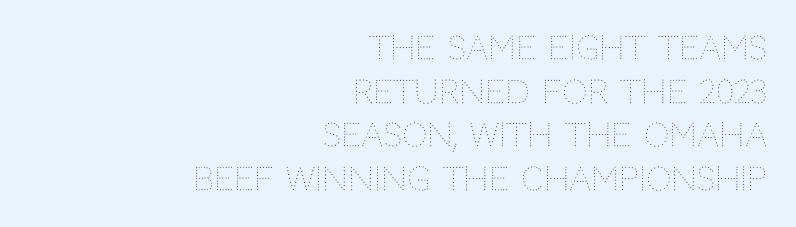
Q: Is the text bold? A: No.
Q: Is the text italic (slanted)? A: No, it is upright.
Q: Is the text underlined? A: No.
Q: How is the paragraph aligned? A: Right-aligned.
Q: Is the spacing between letters normal or unusually wide? A: Normal.
Q: Is the spacing between lines tight, normal or loose? A: Normal.
Q: Width (condensed, normal, or wide)? A: Normal.
Q: Stroke contrast? A: Medium.
Q: x-height? A: Large.
Q: Monospaced? A: No.
